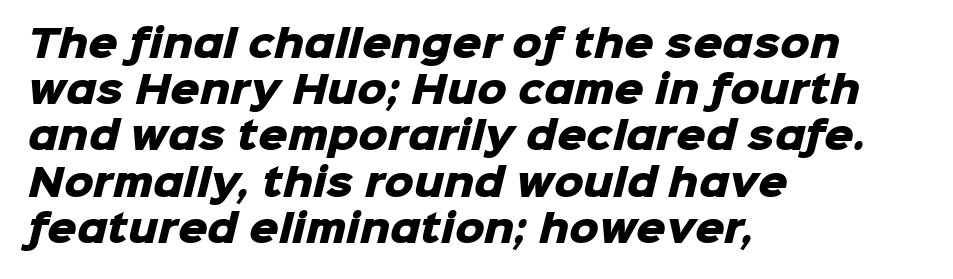
Q: Is the text bold? A: Yes.
Q: Is the typeface a serif or a sans-serif typeface? A: Sans-serif.
Q: Is the text underlined? A: No.
Q: How is the paragraph aligned? A: Left-aligned.
Q: Is the spacing between letters normal or unusually wide? A: Normal.
Q: Is the spacing between lines tight, normal or loose? A: Normal.
Q: Width (condensed, normal, or wide)? A: Normal.
Q: Stroke contrast? A: Low.
Q: x-height? A: Medium.
Q: Monospaced? A: No.
